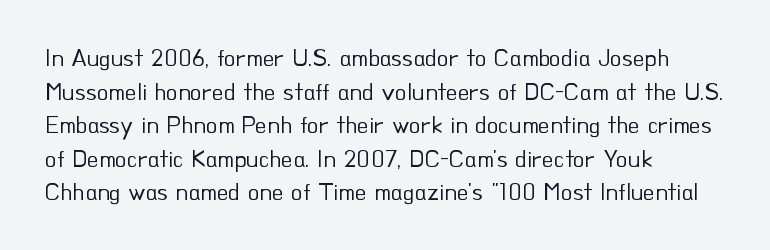
Q: Is the text bold? A: No.
Q: Is the text italic (slanted)? A: No, it is upright.
Q: Is the text underlined? A: No.
Q: How is the paragraph aligned? A: Left-aligned.
Q: Is the spacing between letters normal or unusually wide? A: Normal.
Q: Is the spacing between lines tight, normal or loose? A: Normal.
